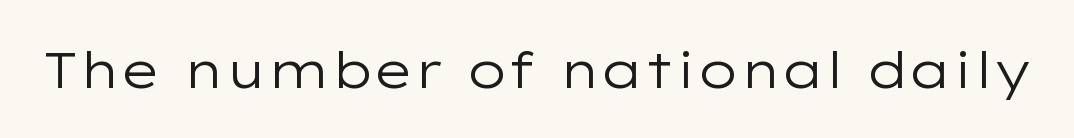
Honestly, there is no underline to notice here at all. Observe the absence of serifs on each vertical stroke in this sample. Compared with typical body copy, the letter spacing here is the same. Looks like regular typesetting: each glyph gets only the width it needs.
